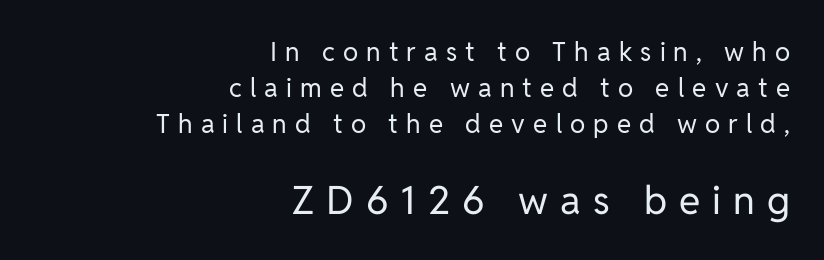
{"serif": "no", "italic": "no", "bold": "no", "weight": "regular", "width": "normal", "stroke_contrast": "low", "x_height": "medium", "monospaced": "no", "underline": "no", "align": "right", "line_spacing": "normal", "line_spacing_ratio": 1.39, "letter_spacing": "wide", "letter_spacing_em": 0.31, "larger_block": "second", "size_ratio": 1.5, "glyph_px": 39}
